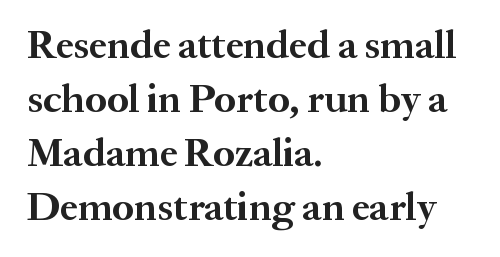
{"serif": "yes", "italic": "no", "bold": "yes", "weight": "bold", "width": "normal", "stroke_contrast": "medium", "x_height": "medium", "monospaced": "no", "underline": "no", "align": "left", "line_spacing": "normal", "line_spacing_ratio": 1.35, "letter_spacing": "normal", "letter_spacing_em": 0.0, "glyph_px": 40}
